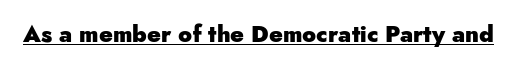
{"italic": "no", "bold": "yes", "underline": "yes", "letter_spacing": "normal", "letter_spacing_em": 0.0, "glyph_px": 23}
